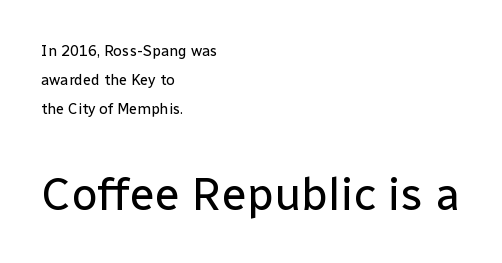
Decoration check: the copy has no underline. Posture: vertical. Character widths vary here, with narrow letters taking less room than wide ones. In terms of letterspacing, this is plain default setting.
